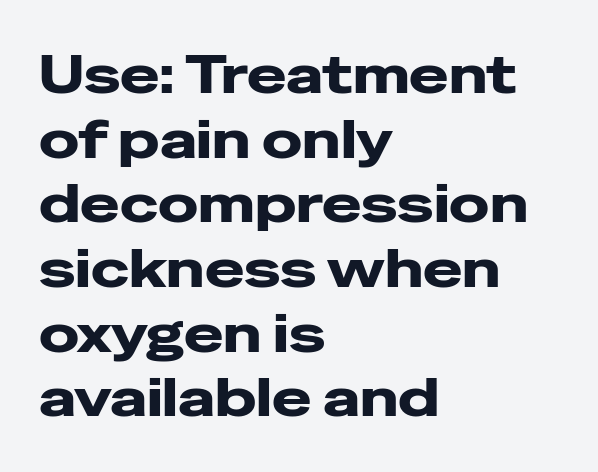
{"serif": "no", "italic": "no", "width": "wide", "stroke_contrast": "low", "x_height": "medium", "monospaced": "no", "underline": "no", "align": "left", "line_spacing_ratio": 1.22, "letter_spacing": "normal", "letter_spacing_em": 0.0, "glyph_px": 53}
